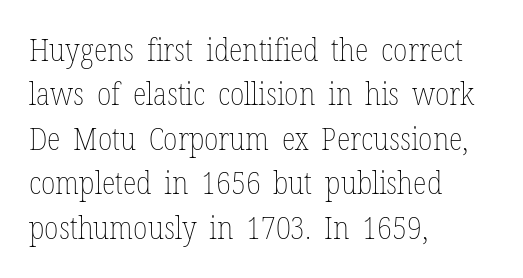
{"italic": "no", "bold": "no", "weight": "thin", "width": "condensed", "stroke_contrast": "low", "x_height": "medium", "monospaced": "no", "underline": "no", "align": "left", "line_spacing": "normal", "line_spacing_ratio": 1.39, "letter_spacing": "normal", "letter_spacing_em": 0.0, "glyph_px": 32}
